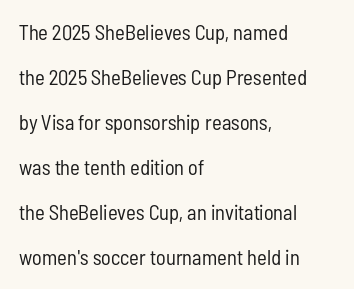
Q: Is the text bold? A: No.
Q: Is the text italic (slanted)? A: No, it is upright.
Q: Is the text underlined? A: No.
Q: How is the paragraph aligned? A: Left-aligned.
Q: Is the spacing between letters normal or unusually wide? A: Normal.
Q: Is the spacing between lines tight, normal or loose? A: Loose.
